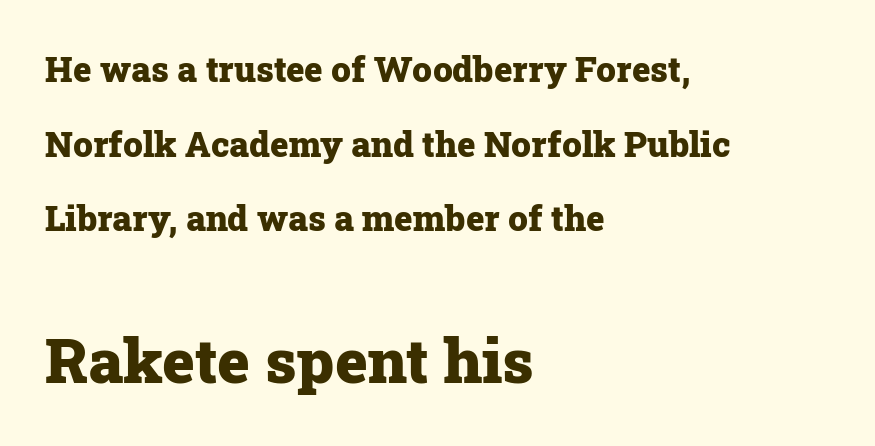
The image shows 62 px heavy serif type, upright; set left-aligned, loose line spacing (2.13x), normal letter spacing, not underlined; the second (bottom) block is 1.77x larger; low stroke contrast and a medium x-height.
